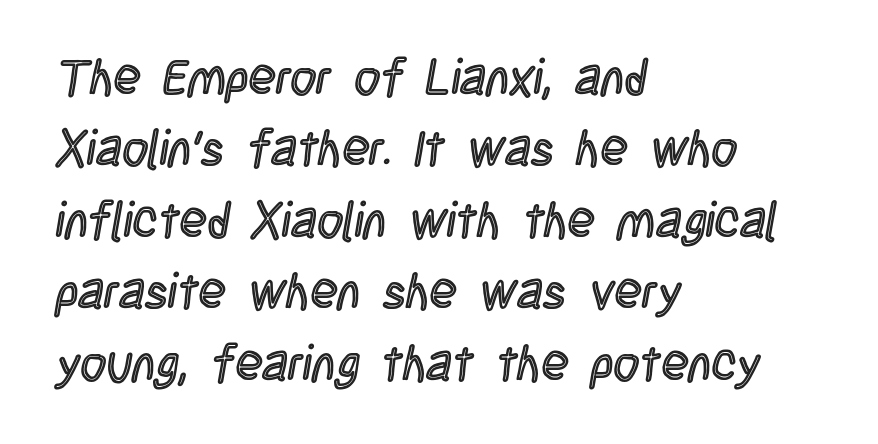
The image shows 50 px condensed type; set left-aligned, normal line spacing (1.43x), normal letter spacing, not underlined; a large x-height.
